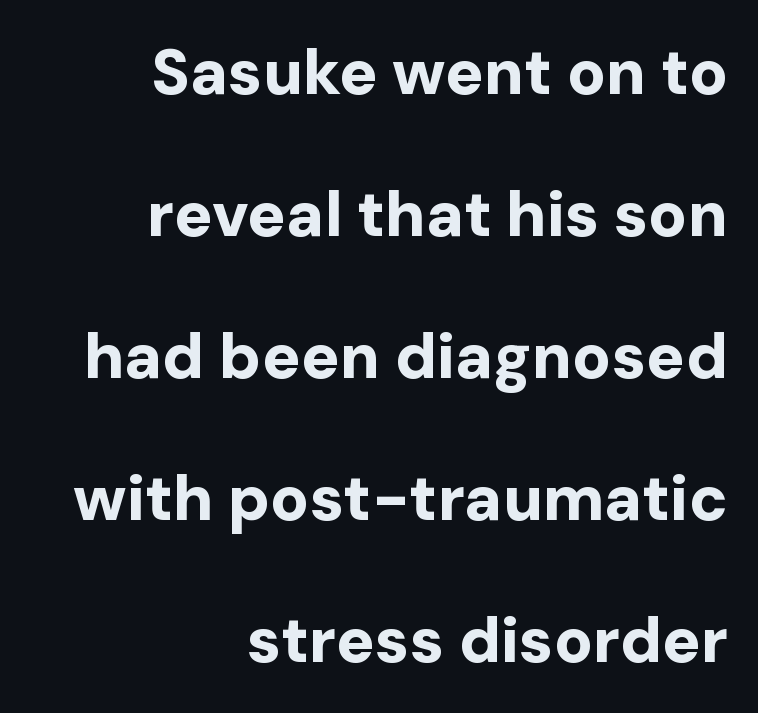
The image shows 64 px bold sans-serif type, upright; set right-aligned, loose line spacing (2.22x), normal letter spacing, not underlined; low stroke contrast and a medium x-height.
